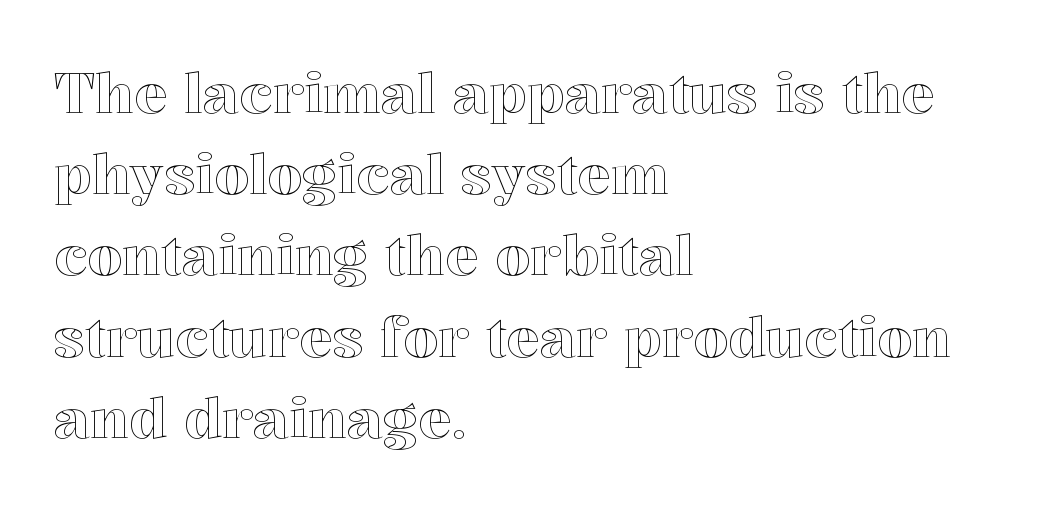
Q: Is the text italic (slanted)? A: No, it is upright.
Q: Is the text underlined? A: No.
Q: How is the paragraph aligned? A: Left-aligned.
Q: Is the spacing between letters normal or unusually wide? A: Normal.
Q: Is the spacing between lines tight, normal or loose? A: Normal.
Q: Width (condensed, normal, or wide)? A: Normal.
Q: x-height? A: Medium.
Q: Monospaced? A: No.
